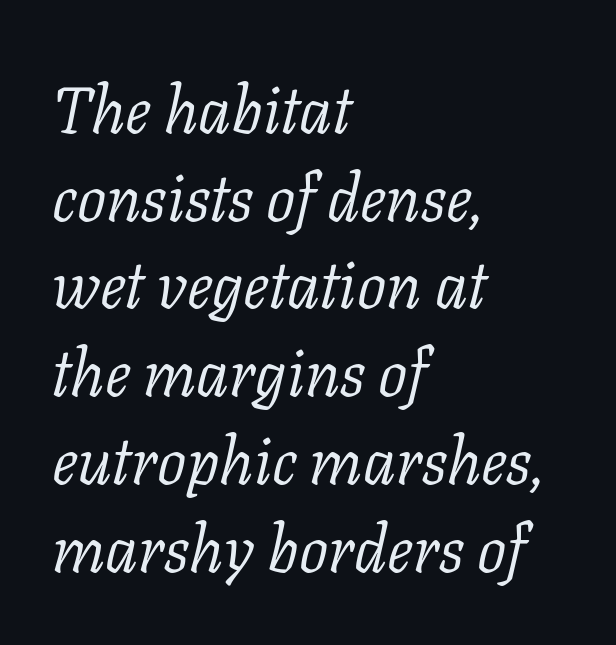
Q: Is the text bold? A: No.
Q: Is the text italic (slanted)? A: Yes, it leans right by about 11 degrees.
Q: Is the typeface a serif or a sans-serif typeface? A: Serif.
Q: Is the text underlined? A: No.
Q: How is the paragraph aligned? A: Left-aligned.
Q: Is the spacing between letters normal or unusually wide? A: Normal.
Q: Is the spacing between lines tight, normal or loose? A: Normal.
Q: Width (condensed, normal, or wide)? A: Normal.
Q: Stroke contrast? A: Low.
Q: x-height? A: Medium.
Q: Monospaced? A: No.
